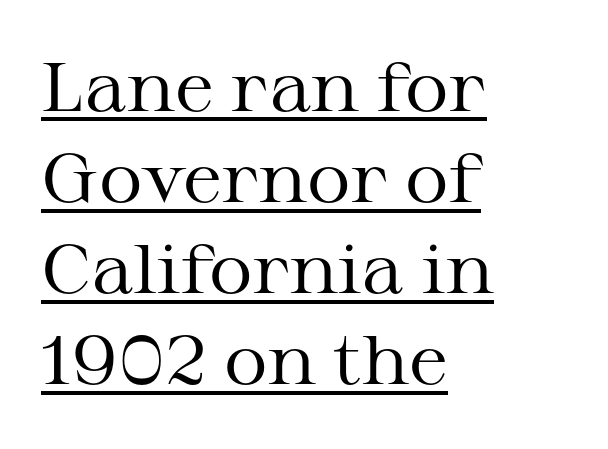
Q: Is the text bold? A: No.
Q: Is the text italic (slanted)? A: No, it is upright.
Q: Is the typeface a serif or a sans-serif typeface? A: Serif.
Q: Is the text underlined? A: Yes.
Q: How is the paragraph aligned? A: Left-aligned.
Q: Is the spacing between letters normal or unusually wide? A: Normal.
Q: Is the spacing between lines tight, normal or loose? A: Normal.
Q: Width (condensed, normal, or wide)? A: Wide.
Q: Stroke contrast? A: Medium.
Q: x-height? A: Medium.
Q: Monospaced? A: No.
